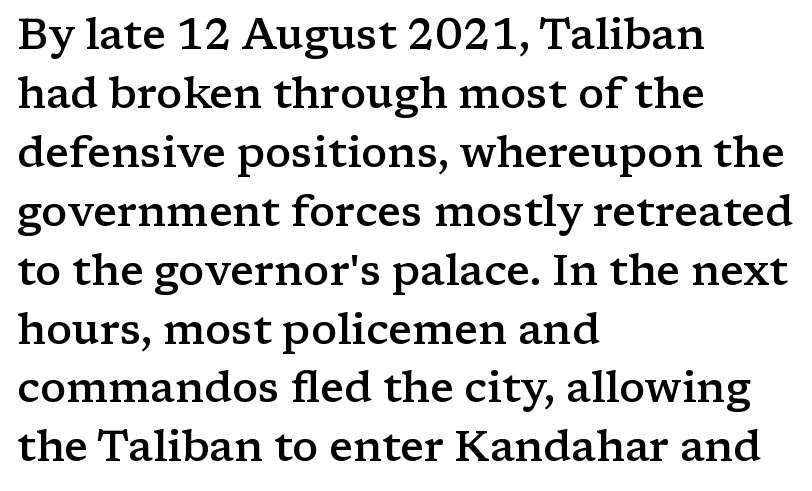
Q: Is the text bold? A: Semi-bold.
Q: Is the text italic (slanted)? A: No, it is upright.
Q: Is the typeface a serif or a sans-serif typeface? A: Serif.
Q: Is the text underlined? A: No.
Q: How is the paragraph aligned? A: Left-aligned.
Q: Is the spacing between letters normal or unusually wide? A: Normal.
Q: Is the spacing between lines tight, normal or loose? A: Normal.
Q: Width (condensed, normal, or wide)? A: Wide.
Q: Stroke contrast? A: Low.
Q: x-height? A: Medium.
Q: Monospaced? A: No.
